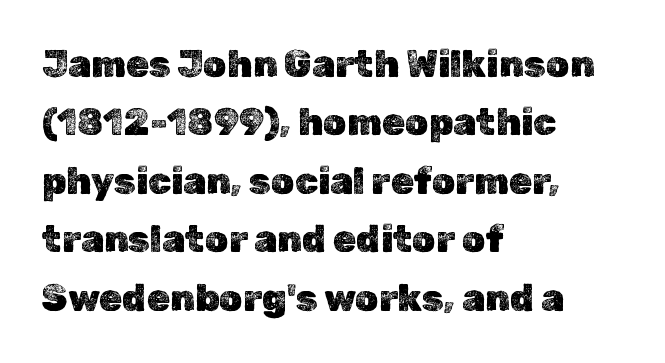
The image shows 37 px text type, upright; set left-aligned, normal line spacing (1.58x), normal letter spacing, not underlined; a medium x-height.
